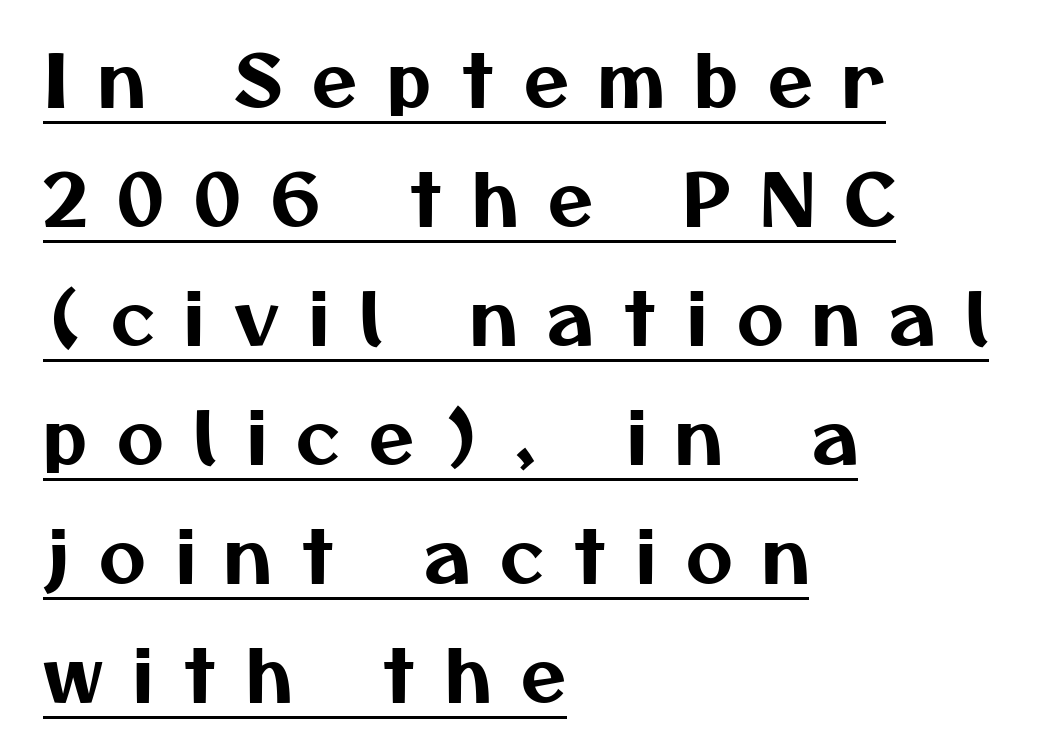
The image shows 73 px sans-serif type; set left-aligned, normal line spacing (1.63x), unusually wide letter spacing (+0.41 em), underlined; medium stroke contrast and a medium x-height.
